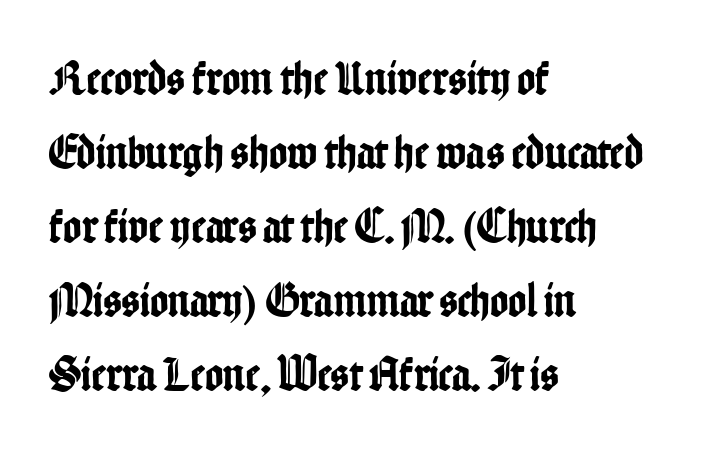
{"serif": "no", "italic": "no", "width": "condensed", "stroke_contrast": "low", "x_height": "medium", "monospaced": "no", "underline": "no", "align": "left", "line_spacing": "normal", "line_spacing_ratio": 1.51, "letter_spacing": "normal", "letter_spacing_em": 0.0, "glyph_px": 49}
